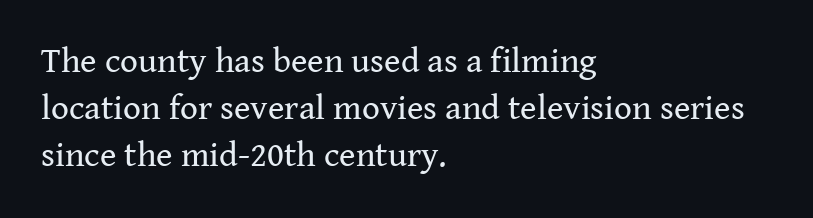
The image shows 35 px regular-weight serif type, upright; set left-aligned, normal line spacing (1.35x), normal letter spacing, not underlined; medium stroke contrast and a medium x-height.
